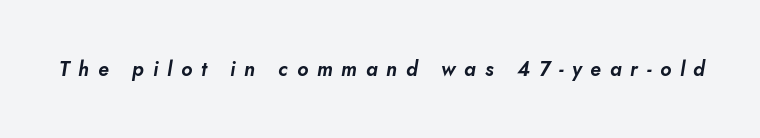
{"italic": "yes", "lean": "right", "slant_degrees": 10, "underline": "no", "letter_spacing": "wide", "letter_spacing_em": 0.44, "glyph_px": 20}
